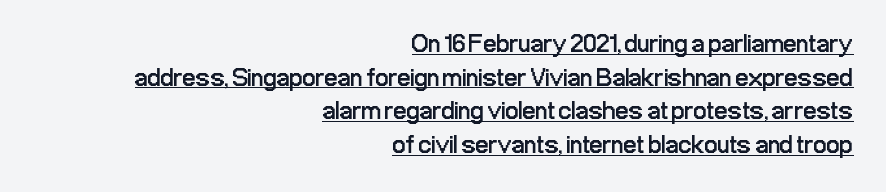
Q: Is the text bold? A: No.
Q: Is the text italic (slanted)? A: No, it is upright.
Q: Is the text underlined? A: Yes.
Q: How is the paragraph aligned? A: Right-aligned.
Q: Is the spacing between letters normal or unusually wide? A: Normal.
Q: Is the spacing between lines tight, normal or loose? A: Normal.
